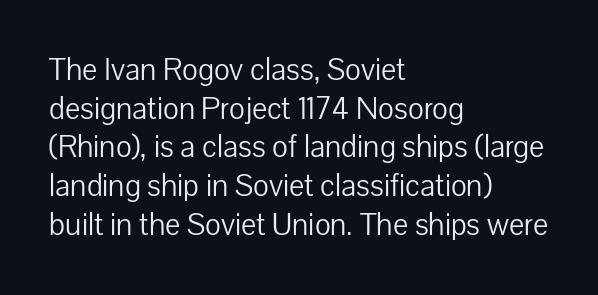
Q: Is the text bold? A: No.
Q: Is the text italic (slanted)? A: No, it is upright.
Q: Is the typeface a serif or a sans-serif typeface? A: Sans-serif.
Q: Is the text underlined? A: No.
Q: How is the paragraph aligned? A: Left-aligned.
Q: Is the spacing between letters normal or unusually wide? A: Normal.
Q: Width (condensed, normal, or wide)? A: Normal.
Q: Stroke contrast? A: Low.
Q: x-height? A: Medium.
Q: Monospaced? A: No.
